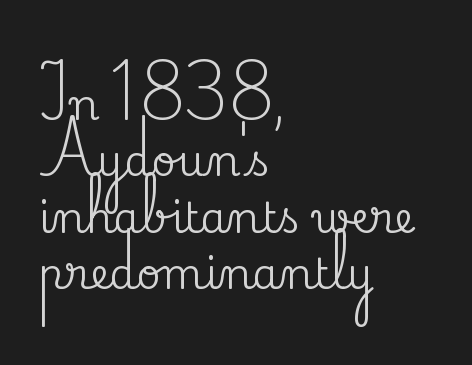
Q: Is the text italic (slanted)? A: No, it is upright.
Q: Is the typeface a serif or a sans-serif typeface? A: Serif.
Q: Is the text underlined? A: No.
Q: How is the paragraph aligned? A: Left-aligned.
Q: Is the spacing between letters normal or unusually wide? A: Normal.
Q: Is the spacing between lines tight, normal or loose? A: Normal.
Q: Width (condensed, normal, or wide)? A: Normal.
Q: Stroke contrast? A: Medium.
Q: x-height? A: Small.
Q: Monospaced? A: No.
